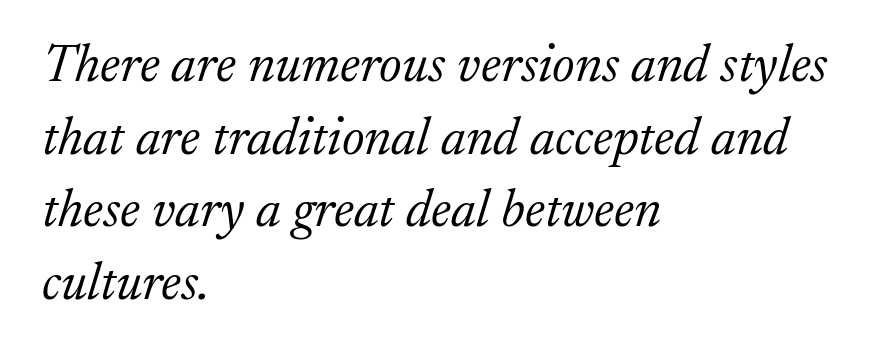
The image shows 53 px light serif type, italic (leaning right); set left-aligned, normal line spacing (1.37x), normal letter spacing, not underlined; low stroke contrast and a medium x-height.
